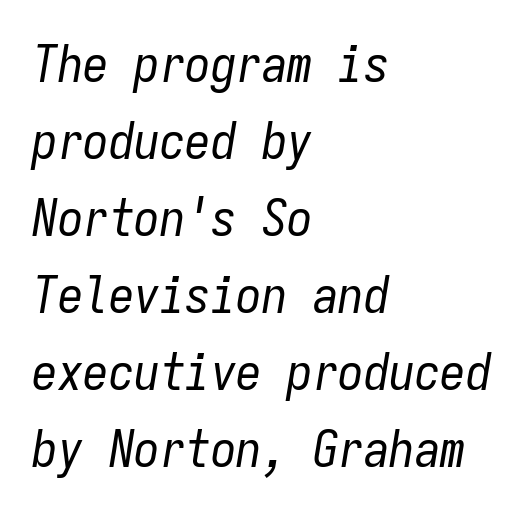
{"italic": "yes", "lean": "right", "slant_degrees": 9, "bold": "no", "weight": "regular", "width": "condensed", "stroke_contrast": "low", "x_height": "medium", "monospaced": "yes", "underline": "no", "align": "left", "line_spacing": "normal", "line_spacing_ratio": 1.51, "letter_spacing": "normal", "letter_spacing_em": 0.0, "glyph_px": 51}
